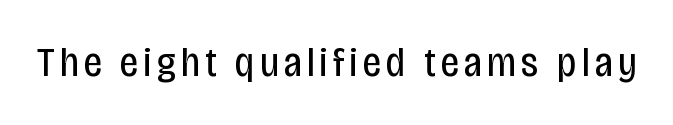
Q: Is the text bold? A: No.
Q: Is the text italic (slanted)? A: No, it is upright.
Q: Is the typeface a serif or a sans-serif typeface? A: Sans-serif.
Q: Is the text underlined? A: No.
Q: Width (condensed, normal, or wide)? A: Condensed.
Q: Stroke contrast? A: Low.
Q: x-height? A: Large.
Q: Monospaced? A: No.
